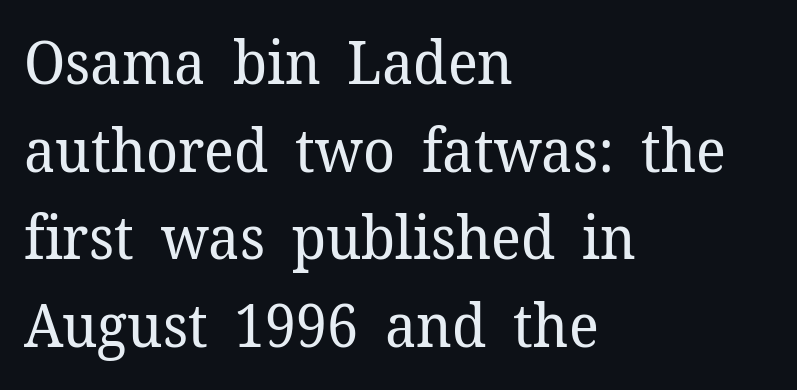
These lines were composed using upright roman letters. Bold? No — there's no thickening of the strokes. Does extra space separate the letters? No, they use regular spacing. Bare-footed words on every line.
